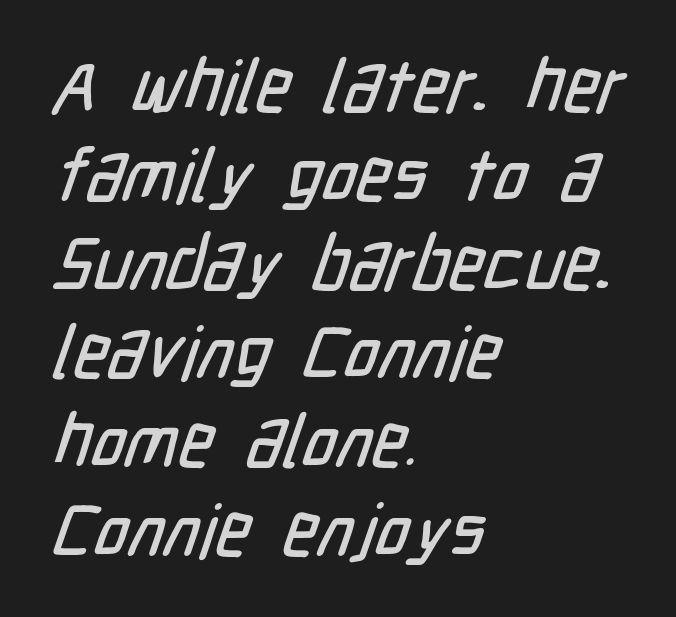
The image shows 74 px condensed sans-serif type; set left-aligned, line spacing 1.2x, normal letter spacing, not underlined; low stroke contrast and a medium x-height.
